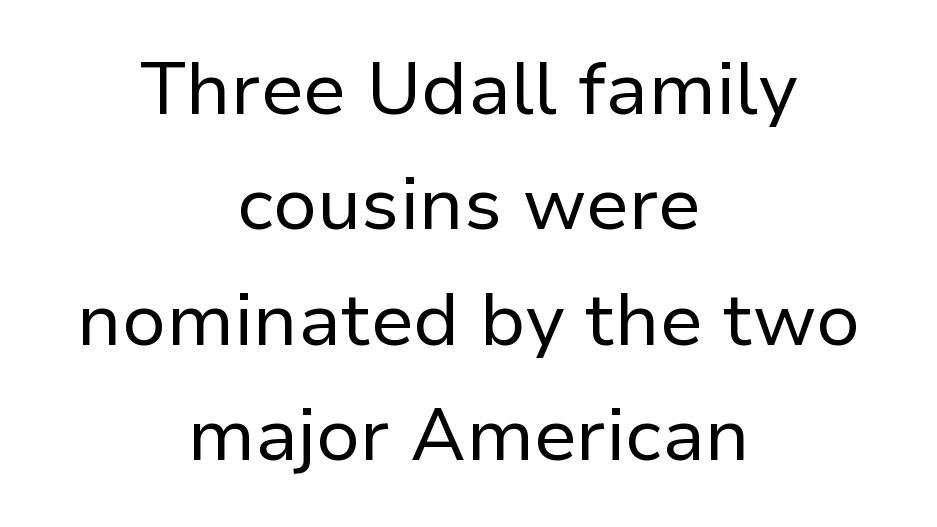
The image shows 74 px regular-weight sans-serif type, upright; set centered, normal line spacing (1.56x), normal letter spacing, not underlined; low stroke contrast and a medium x-height.
